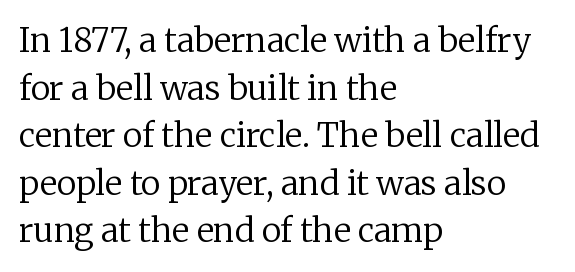
{"serif": "yes", "italic": "no", "bold": "no", "weight": "regular", "width": "normal", "stroke_contrast": "low", "x_height": "medium", "monospaced": "no", "underline": "no", "align": "left", "line_spacing": "normal", "line_spacing_ratio": 1.44, "letter_spacing": "normal", "letter_spacing_em": 0.0, "glyph_px": 33}
